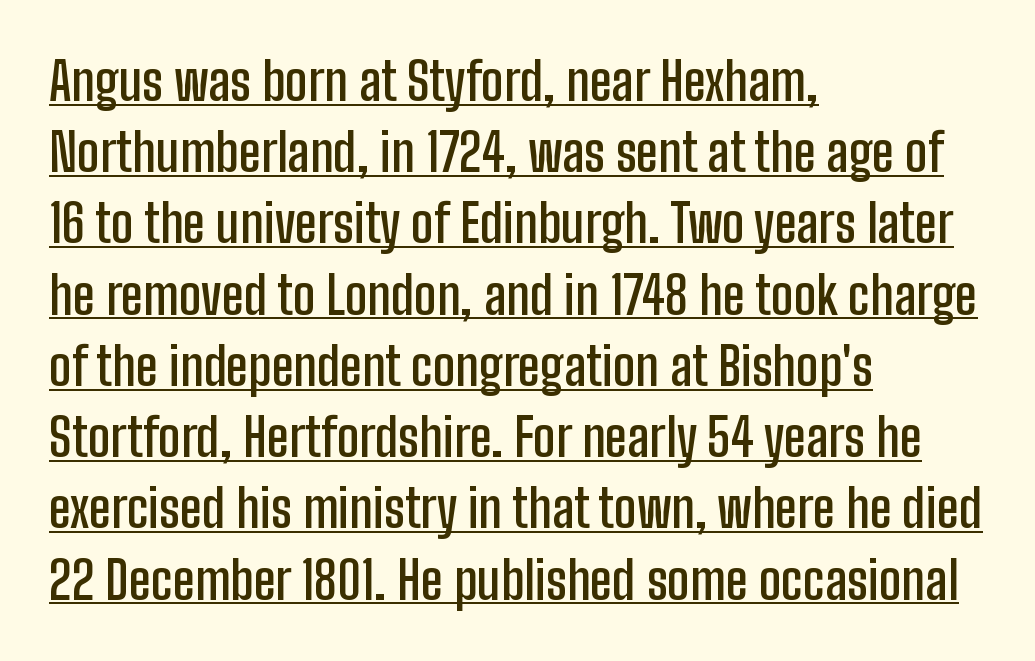
The image shows 52 px semibold, condensed sans-serif type, upright; set left-aligned, normal line spacing (1.37x), normal letter spacing, underlined; low stroke contrast and a medium x-height.
